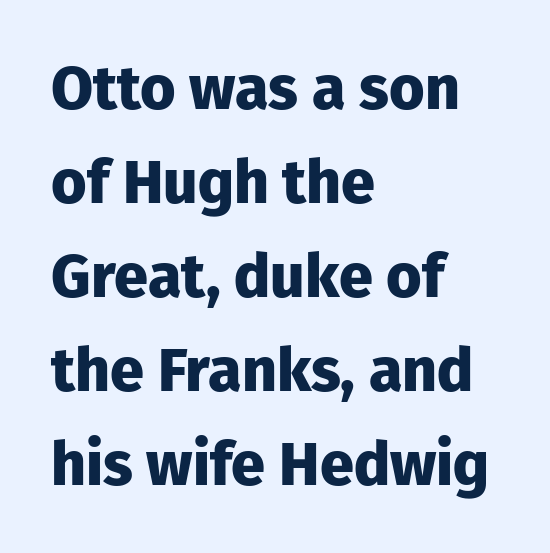
{"serif": "no", "italic": "no", "bold": "yes", "weight": "heavy", "width": "normal", "stroke_contrast": "low", "x_height": "medium", "monospaced": "no", "underline": "no", "align": "left", "line_spacing": "normal", "line_spacing_ratio": 1.54, "letter_spacing": "normal", "letter_spacing_em": 0.0, "glyph_px": 61}
